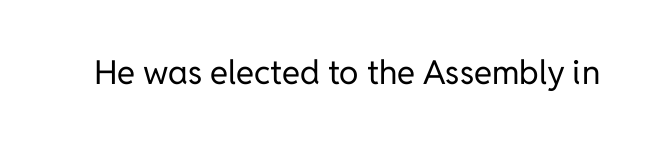
Q: Is the text bold? A: No.
Q: Is the text italic (slanted)? A: No, it is upright.
Q: Is the typeface a serif or a sans-serif typeface? A: Sans-serif.
Q: Is the text underlined? A: No.
Q: Is the spacing between letters normal or unusually wide? A: Normal.
Q: Width (condensed, normal, or wide)? A: Normal.
Q: Stroke contrast? A: Low.
Q: x-height? A: Medium.
Q: Monospaced? A: No.
